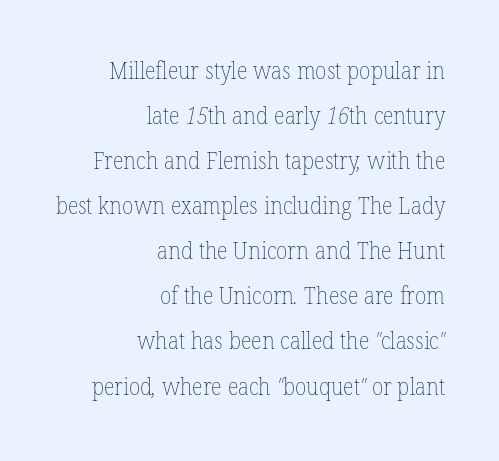
Caption: face not bold, strokes unweighted. A great deal of white space separates one row of letters from the next. The paragraph shown leans on its right margin. Clear beneath every line of the passage. What stands out about the letter spacing? Nothing — it is the standard amount.
